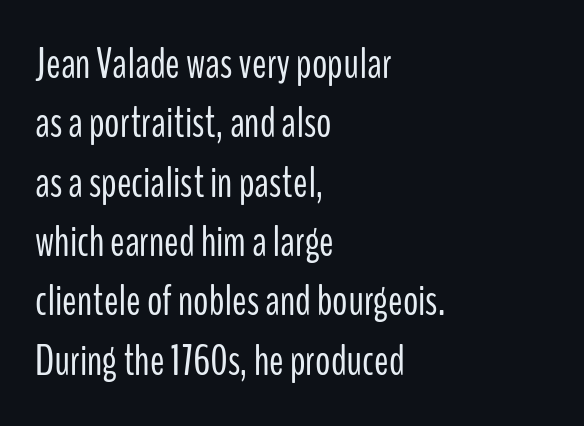
Q: Is the text bold? A: No.
Q: Is the text italic (slanted)? A: No, it is upright.
Q: Is the typeface a serif or a sans-serif typeface? A: Sans-serif.
Q: Is the text underlined? A: No.
Q: How is the paragraph aligned? A: Left-aligned.
Q: Is the spacing between letters normal or unusually wide? A: Normal.
Q: Is the spacing between lines tight, normal or loose? A: Normal.
Q: Width (condensed, normal, or wide)? A: Condensed.
Q: Stroke contrast? A: Low.
Q: x-height? A: Medium.
Q: Monospaced? A: No.
